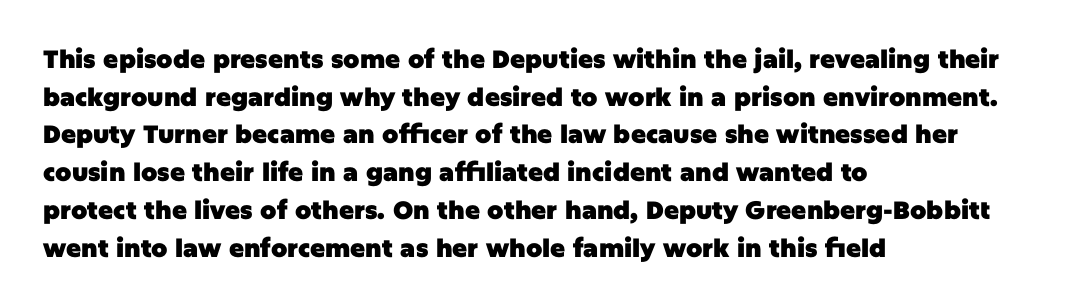
The image shows 25 px bold type, upright; set left-aligned, normal line spacing (1.51x), normal letter spacing, not underlined.
